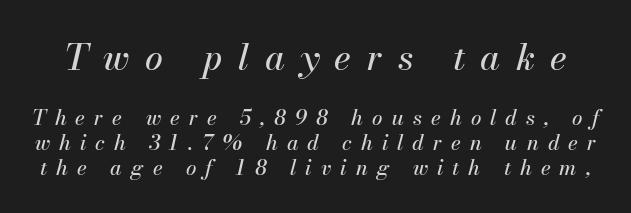
Q: Is the text italic (slanted)? A: Yes, it leans right by about 13 degrees.
Q: Is the text underlined? A: No.
Q: Is the spacing between letters normal or unusually wide? A: Unusually wide.
Q: Which block of text is set in a larger size, the first (top) or the second (bottom)? A: The first (top) one.
Q: Width (condensed, normal, or wide)? A: Normal.
Q: Stroke contrast? A: Medium.
Q: x-height? A: Small.
Q: Monospaced? A: No.
